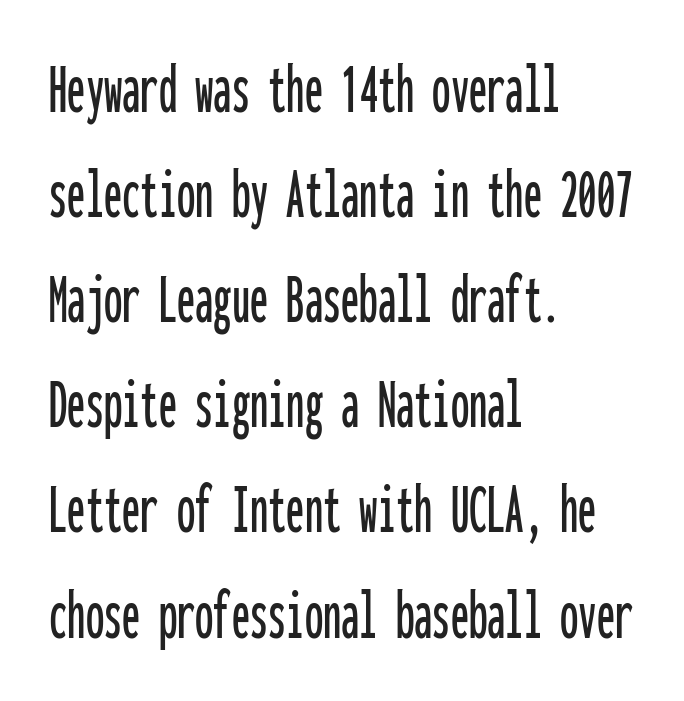
{"serif": "no", "italic": "no", "width": "condensed", "stroke_contrast": "low", "x_height": "medium", "monospaced": "yes", "underline": "no", "align": "left", "line_spacing": "normal", "line_spacing_ratio": 1.44, "letter_spacing": "normal", "letter_spacing_em": 0.0, "glyph_px": 73}
